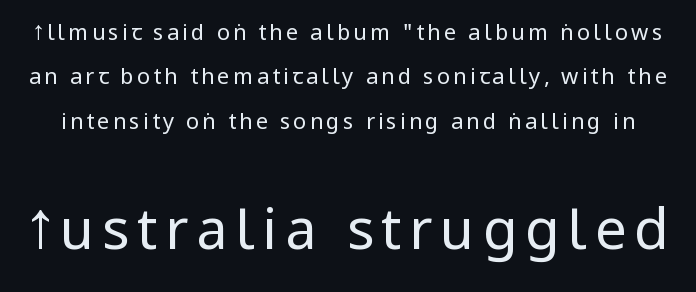
The image shows 56 px regular-weight, condensed sans-serif type, upright; set loose line spacing (2.02x), not underlined; the second (bottom) block is 2.55x larger; low stroke contrast.
